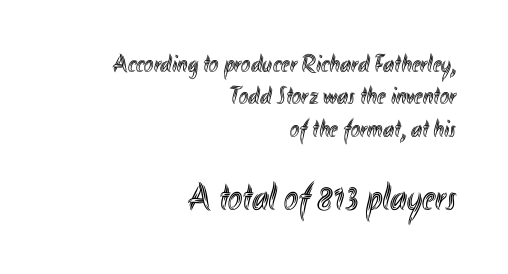
Q: Is the text italic (slanted)? A: Yes.
Q: Is the text underlined? A: No.
Q: How is the paragraph aligned? A: Right-aligned.
Q: Is the spacing between letters normal or unusually wide? A: Normal.
Q: Is the spacing between lines tight, normal or loose? A: Normal.
Q: Which block of text is set in a larger size, the first (top) or the second (bottom)? A: The second (bottom) one.
Q: Width (condensed, normal, or wide)? A: Condensed.
Q: x-height? A: Small.
Q: Monospaced? A: No.
